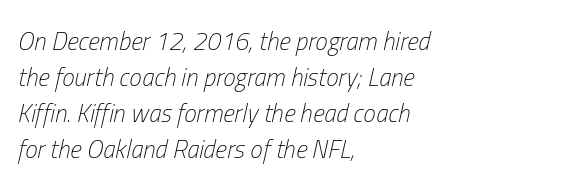
{"italic": "yes", "lean": "right", "slant_degrees": 13, "bold": "no", "underline": "no", "align": "left", "line_spacing": "normal", "line_spacing_ratio": 1.44, "letter_spacing": "normal", "letter_spacing_em": 0.0, "glyph_px": 25}
